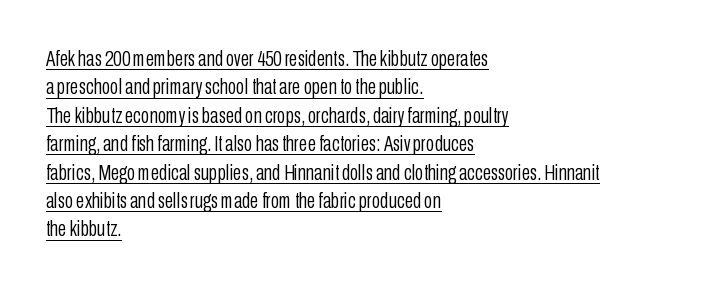
The image shows 22 px text type, upright; set left-aligned, normal line spacing (1.29x), normal letter spacing, underlined.
